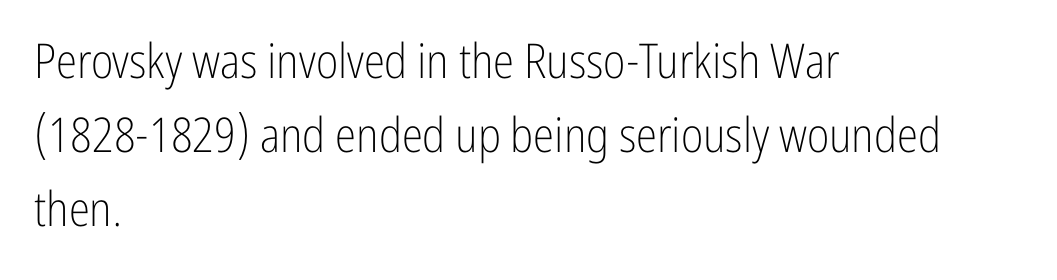
The image shows 48 px light, condensed sans-serif type, upright; set left-aligned, normal line spacing (1.54x), normal letter spacing, not underlined; low stroke contrast and a medium x-height.
